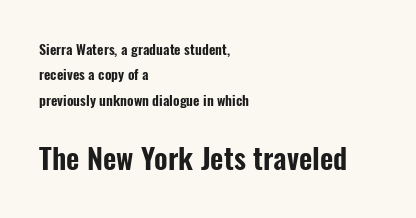
The image shows 29 px condensed sans-serif type, upright; set left-aligned, line spacing 1.81x, normal letter spacing, not underlined; the second (bottom) block is 2.07x larger; low stroke contrast and a medium x-height.
